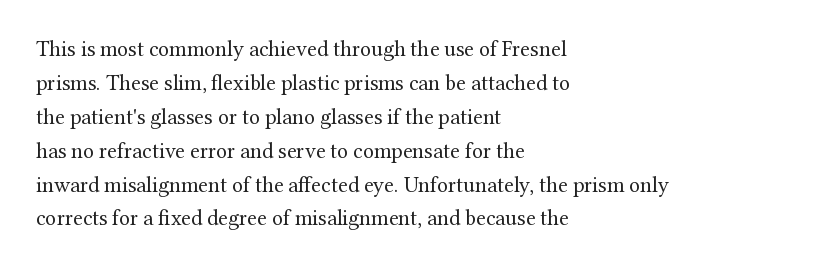
The image shows 22 px text type, upright; set left-aligned, normal line spacing (1.54x), normal letter spacing, not underlined.
